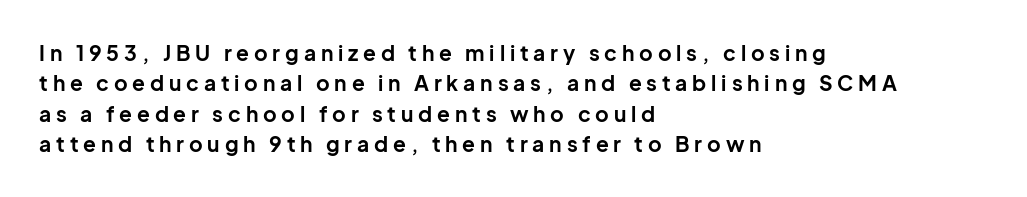
The axis of the letterforms is exactly vertical. The typesetting leans heavy: a genuine bold. There is plenty of visible air inserted between adjacent glyphs. Bare-footed words on every line. Students, observe: this is what conventionally led text looks like. If you drew a ruler down the left edge, every line would touch it.
